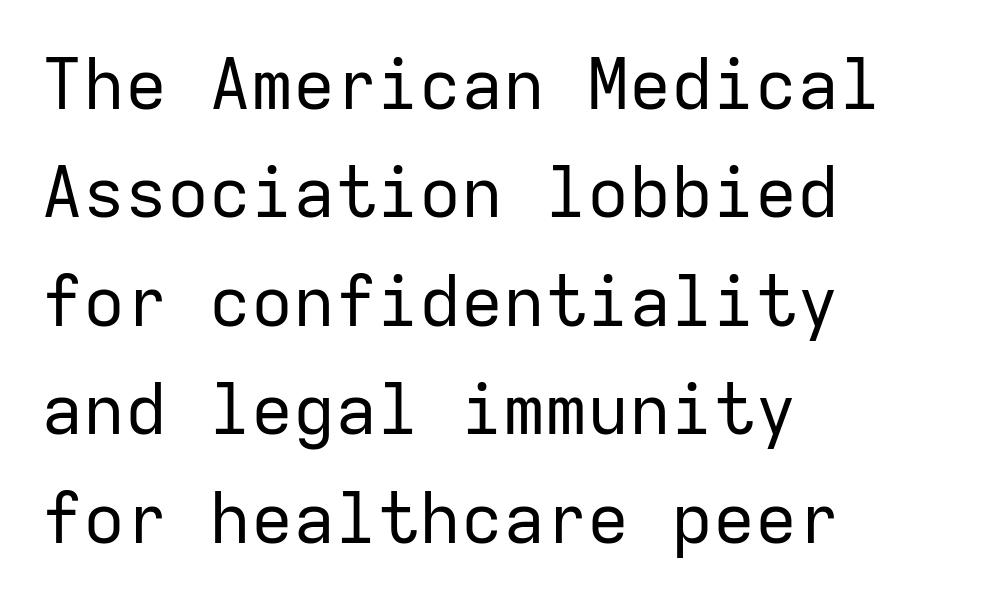
This is not heavy type; no bold has been used. Words appear dense and cohesive because spacing is normal. Casual observation: everything's shoved over to the left. The type family on display is of the sans-serif kind.
